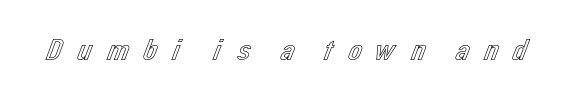
{"width": "normal", "x_height": "medium", "monospaced": "no", "underline": "no", "letter_spacing": "wide", "letter_spacing_em": 0.35, "glyph_px": 31}
